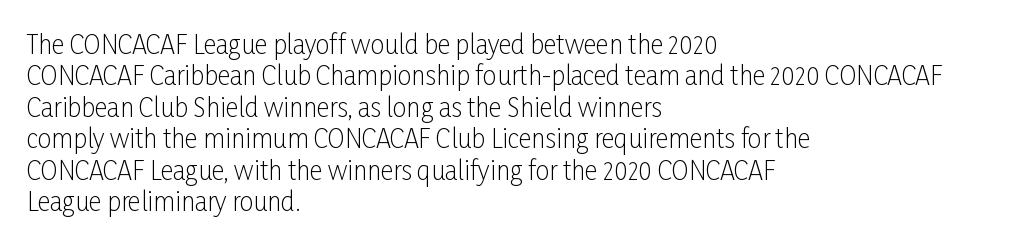
{"italic": "no", "bold": "no", "underline": "no", "align": "left", "line_spacing": "normal", "line_spacing_ratio": 1.26, "letter_spacing": "normal", "letter_spacing_em": 0.0, "glyph_px": 25}
